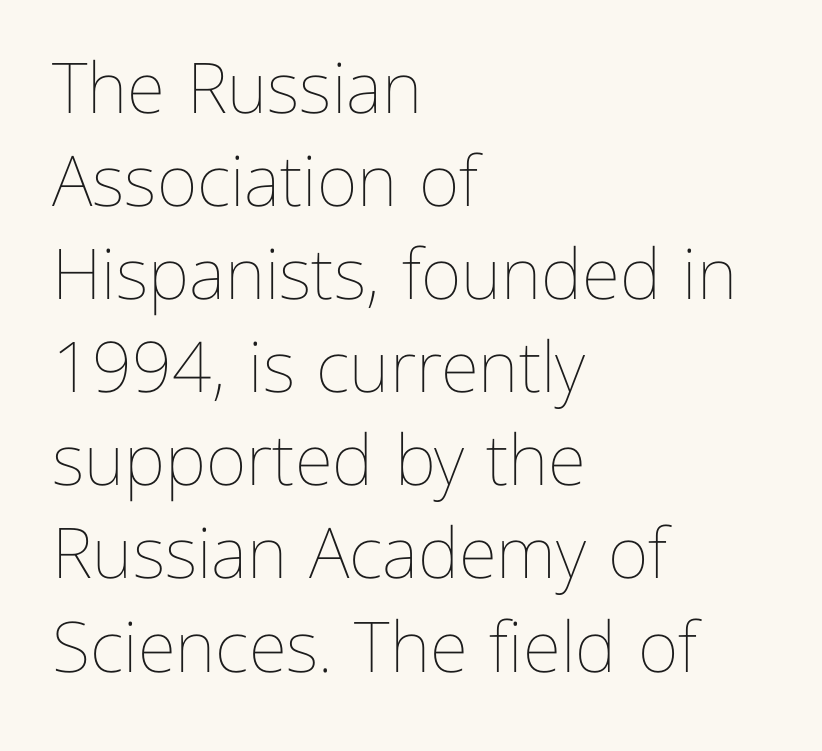
The image shows 70 px thin type, upright; set left-aligned, normal line spacing (1.33x), normal letter spacing, not underlined; low stroke contrast and a medium x-height.
